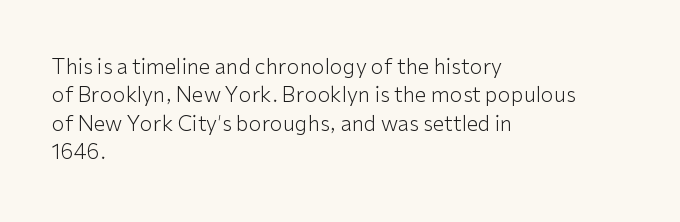
Q: Is the text bold? A: No.
Q: Is the text italic (slanted)? A: No, it is upright.
Q: Is the text underlined? A: No.
Q: How is the paragraph aligned? A: Left-aligned.
Q: Is the spacing between letters normal or unusually wide? A: Normal.
Q: Is the spacing between lines tight, normal or loose? A: Normal.
